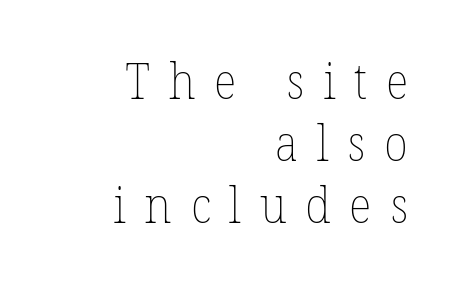
{"bold": "no", "weight": "thin", "width": "normal", "stroke_contrast": "low", "x_height": "medium", "monospaced": "no", "underline": "no", "align": "right", "line_spacing": "normal", "line_spacing_ratio": 1.27, "letter_spacing": "wide", "letter_spacing_em": 0.38, "glyph_px": 49}
